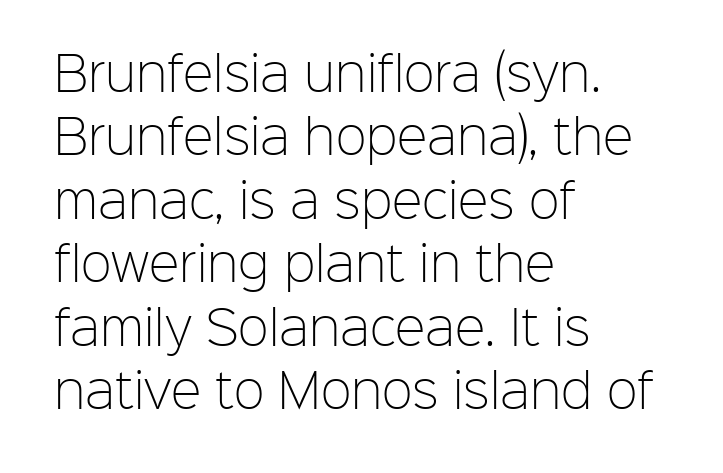
The face used here is a sans, in the tradition of grotesques and geometrics. Vertical strokes here are truly vertical. Is this a fixed-width face? No — the glyphs have proportional, varying widths. Here the glyphs are tracked normally, forming tight word shapes. Baseline-to-baseline distance is the conventional proportion of letter height.
